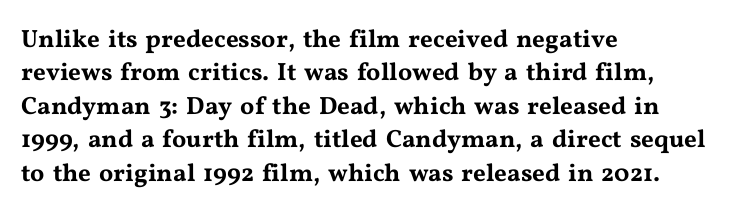
Q: Is the text italic (slanted)? A: No, it is upright.
Q: Is the text underlined? A: No.
Q: How is the paragraph aligned? A: Left-aligned.
Q: Is the spacing between letters normal or unusually wide? A: Normal.
Q: Is the spacing between lines tight, normal or loose? A: Normal.
